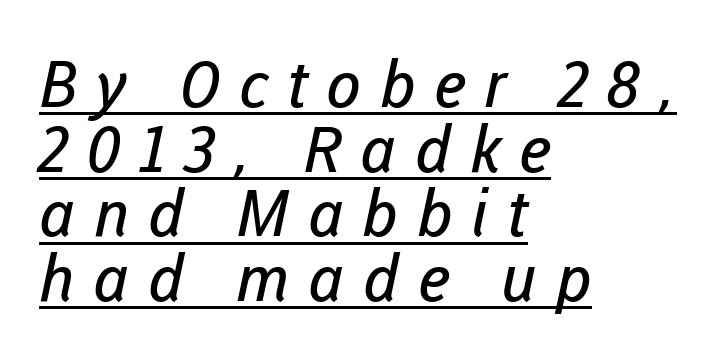
A light-to-regular cut is what we see here. Regarding serifs, this sample does without them. Does the leading feel generous? Not at all — it's pinched. The typesetter chose a ragged-right arrangement here.
